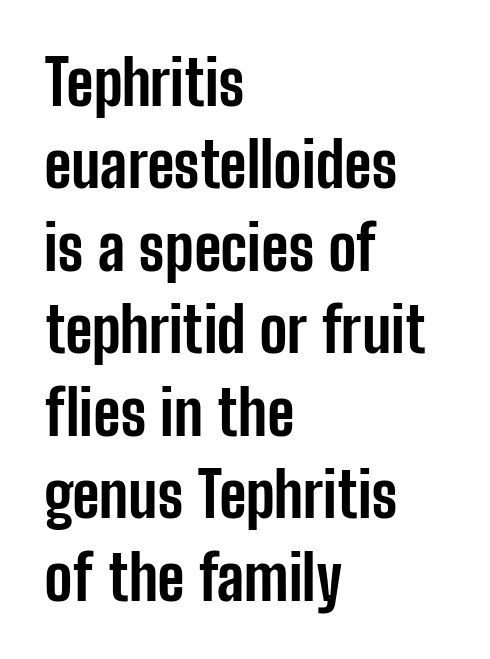
The image shows 62 px bold, condensed sans-serif type, upright; set left-aligned, normal line spacing (1.33x), normal letter spacing, not underlined; low stroke contrast and a medium x-height.
